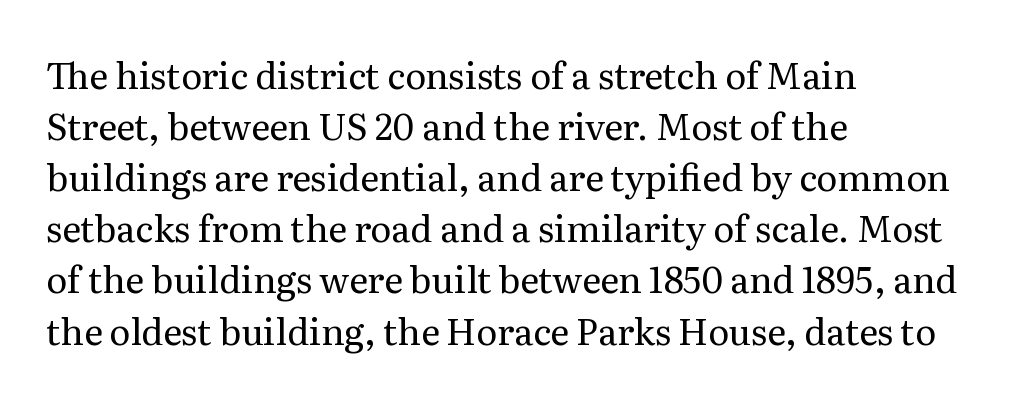
Q: Is the text bold? A: No.
Q: Is the text italic (slanted)? A: No, it is upright.
Q: Is the typeface a serif or a sans-serif typeface? A: Serif.
Q: Is the text underlined? A: No.
Q: How is the paragraph aligned? A: Left-aligned.
Q: Is the spacing between letters normal or unusually wide? A: Normal.
Q: Is the spacing between lines tight, normal or loose? A: Normal.
Q: Width (condensed, normal, or wide)? A: Normal.
Q: Stroke contrast? A: Medium.
Q: x-height? A: Medium.
Q: Monospaced? A: No.
